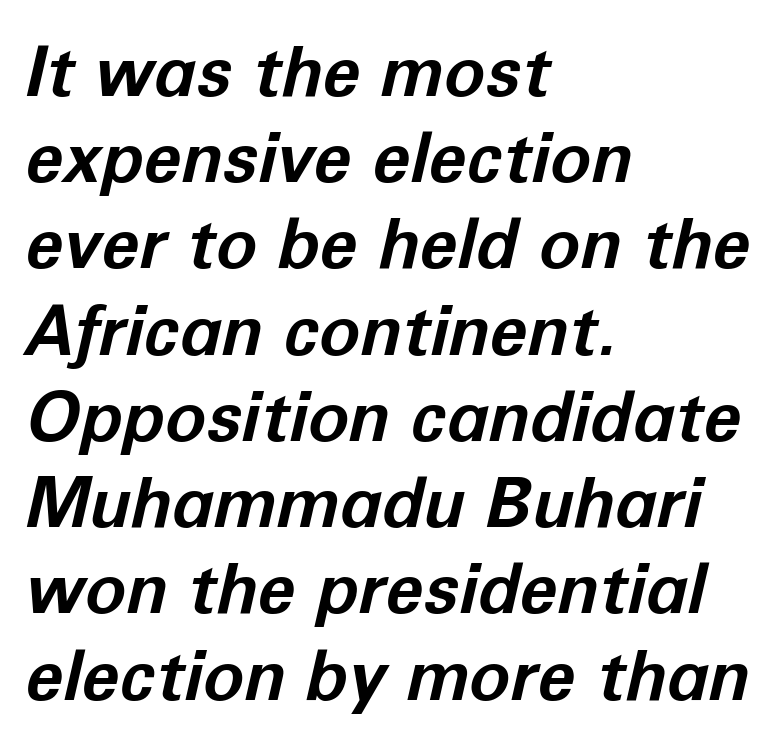
Caption: multi-line text, flush left, ragged right. Designer's note — italics engaged. The horizontal fit of the characters is conventional and even. Each glyph is drawn with heavy, bold strokes. Check the space under the baseline: it is left empty. Looks like regular typesetting: each glyph gets only the width it needs.
